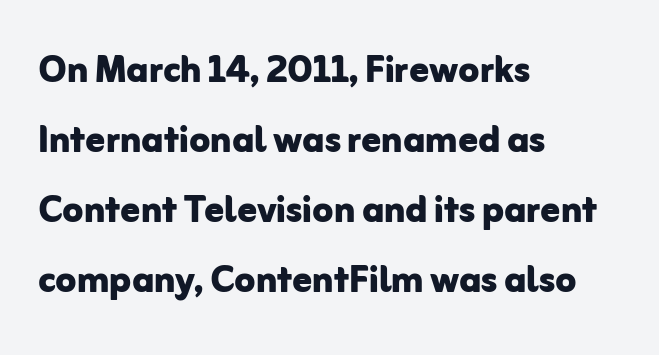
The image shows 48 px bold sans-serif type, upright; set left-aligned, normal line spacing (1.46x), normal letter spacing, not underlined; low stroke contrast and a medium x-height.
